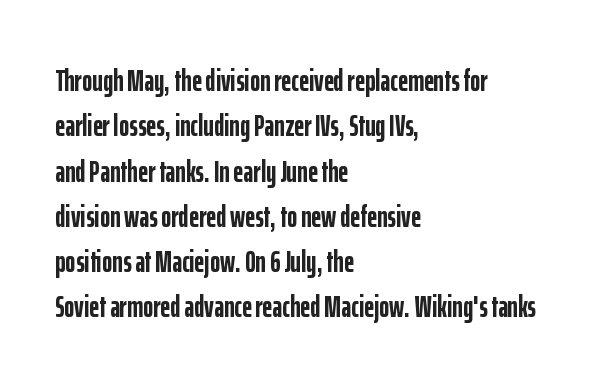
{"serif": "no", "italic": "no", "bold": "yes", "weight": "semibold", "width": "condensed", "stroke_contrast": "low", "x_height": "medium", "monospaced": "no", "underline": "no", "align": "left", "line_spacing": "normal", "line_spacing_ratio": 1.46, "letter_spacing": "normal", "letter_spacing_em": 0.0, "glyph_px": 31}
